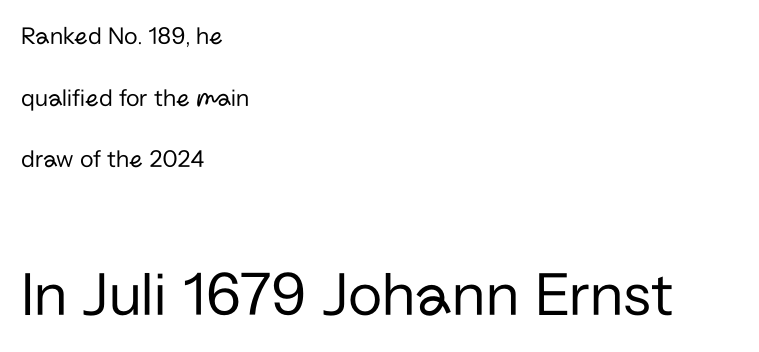
Spacing verdict: proportional, widths tailored to each character. The letterforms sit shoulder to shoulder at normal distance. Glance below the letters and you will spot only blank space. This sample uses an upright cut, with every glyph sitting square on the baseline. Counters stay open thanks to moderate or lighter strokes. Compared with a centered layout, this one pins lines to the left instead.
